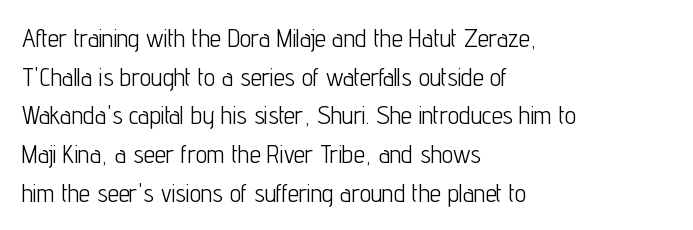
Notice how descenders clear the ascenders below comfortably — that's standard leading. Posture: vertical. Letter spacing: default. This rendering uses left alignment, leaving the right contour irregular.
